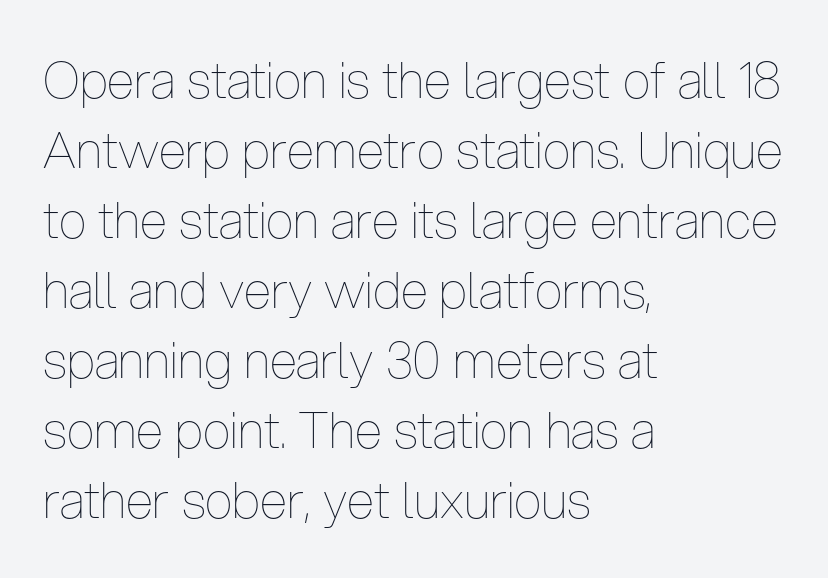
Q: Is the text bold? A: No.
Q: Is the text italic (slanted)? A: No, it is upright.
Q: Is the text underlined? A: No.
Q: How is the paragraph aligned? A: Left-aligned.
Q: Is the spacing between letters normal or unusually wide? A: Normal.
Q: Is the spacing between lines tight, normal or loose? A: Normal.
Q: Width (condensed, normal, or wide)? A: Condensed.
Q: Stroke contrast? A: Low.
Q: x-height? A: Medium.
Q: Monospaced? A: No.
